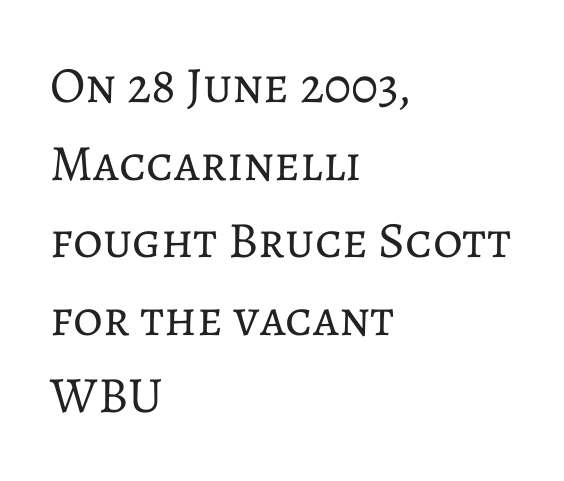
Q: Is the text bold? A: No.
Q: Is the text italic (slanted)? A: No, it is upright.
Q: Is the text underlined? A: No.
Q: How is the paragraph aligned? A: Left-aligned.
Q: Is the spacing between letters normal or unusually wide? A: Normal.
Q: Is the spacing between lines tight, normal or loose? A: Normal.
Q: Width (condensed, normal, or wide)? A: Normal.
Q: Stroke contrast? A: Low.
Q: x-height? A: Medium.
Q: Monospaced? A: No.
